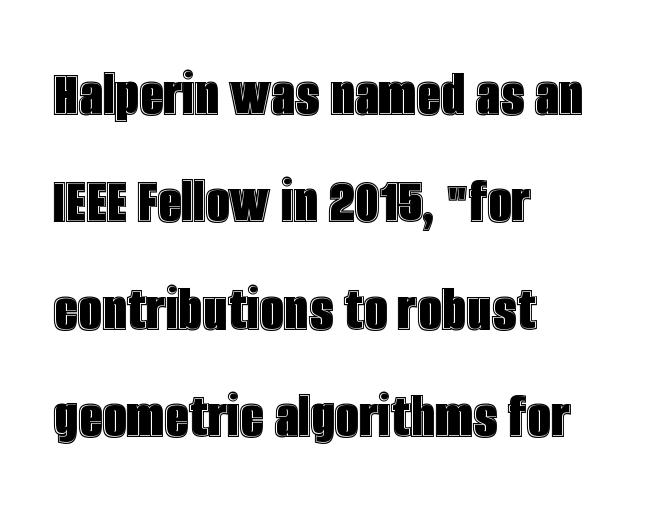
{"italic": "no", "width": "condensed", "x_height": "large", "monospaced": "no", "underline": "no", "align": "left", "line_spacing": "normal", "line_spacing_ratio": 1.58, "letter_spacing": "normal", "letter_spacing_em": 0.0, "glyph_px": 68}
